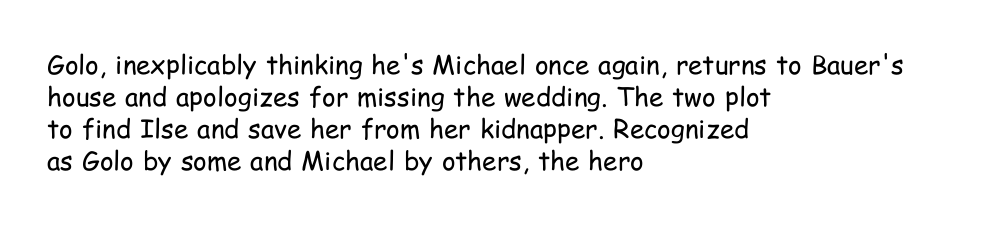
{"italic": "no", "bold": "no", "underline": "no", "align": "left", "line_spacing_ratio": 1.23, "letter_spacing": "normal", "letter_spacing_em": 0.0, "glyph_px": 26}
